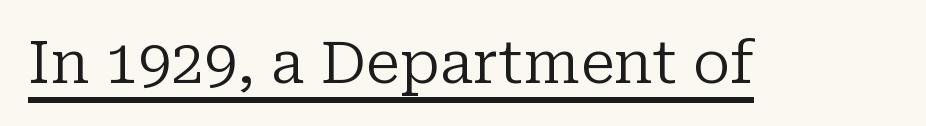
This is underlined copy, the kind a proofreader might mark for attention. A quiet, ordinary-to-light weight characterises the typeface. Yep, those are serifs on the letters. The letters advance in unequal steps, a hallmark of proportional type. Posture: upright roman.
